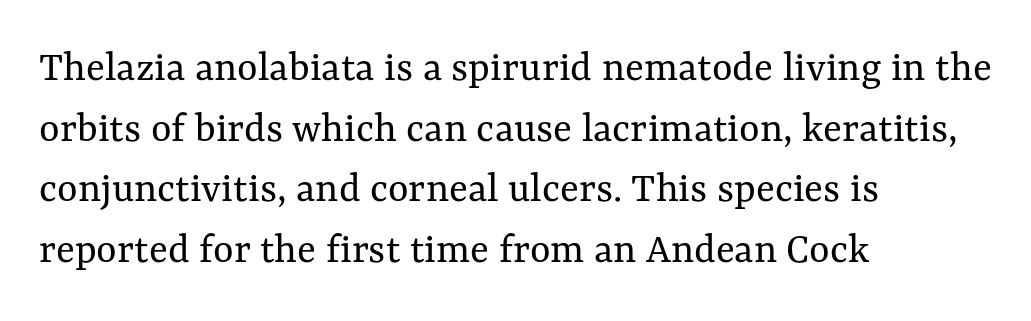
The image shows 44 px regular-weight type, upright; set left-aligned, normal line spacing (1.38x), normal letter spacing, not underlined; medium stroke contrast and a medium x-height.
